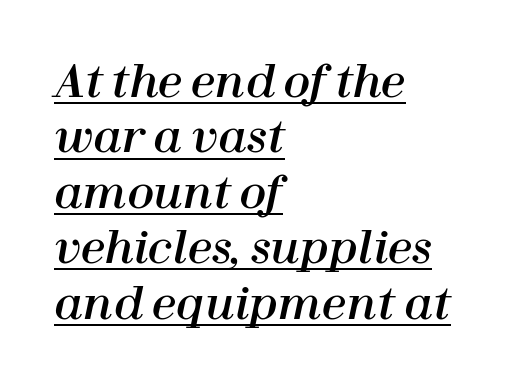
{"italic": "yes", "lean": "right", "slant_degrees": 12, "width": "normal", "stroke_contrast": "high", "x_height": "medium", "monospaced": "no", "underline": "yes", "align": "left", "line_spacing": "normal", "line_spacing_ratio": 1.26, "letter_spacing": "normal", "letter_spacing_em": 0.0, "glyph_px": 44}
